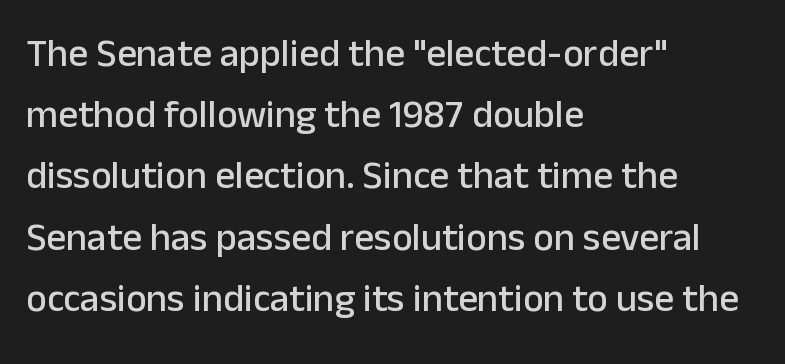
{"serif": "no", "italic": "no", "width": "normal", "stroke_contrast": "low", "x_height": "medium", "monospaced": "no", "underline": "no", "align": "left", "line_spacing": "normal", "line_spacing_ratio": 1.57, "letter_spacing": "normal", "letter_spacing_em": 0.0, "glyph_px": 39}
